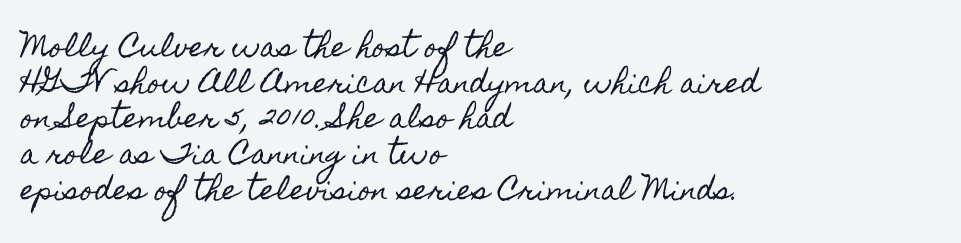
{"underline": "no", "align": "left", "line_spacing": "normal", "line_spacing_ratio": 1.32, "letter_spacing": "normal", "letter_spacing_em": 0.0, "glyph_px": 27}
